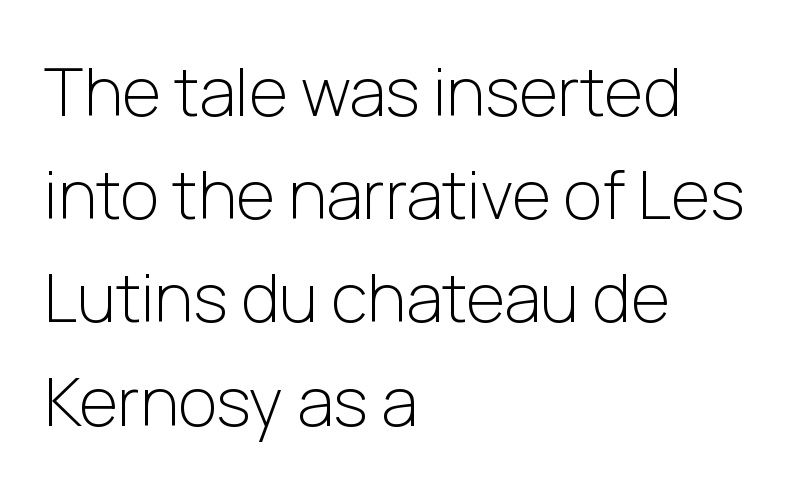
A sans-serif font was chosen for this passage. Type without underlining. Spacing verdict: proportional, widths tailored to each character. Every character sits straight up, as roman type does. The characters are drawn with everyday or finer stroke widths. Does the copy run flush right? No — it runs flush left.
